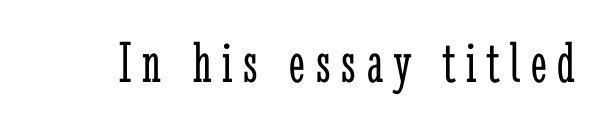
The image shows 60 px light, condensed serif type, upright; set not underlined; low stroke contrast and a medium x-height.
